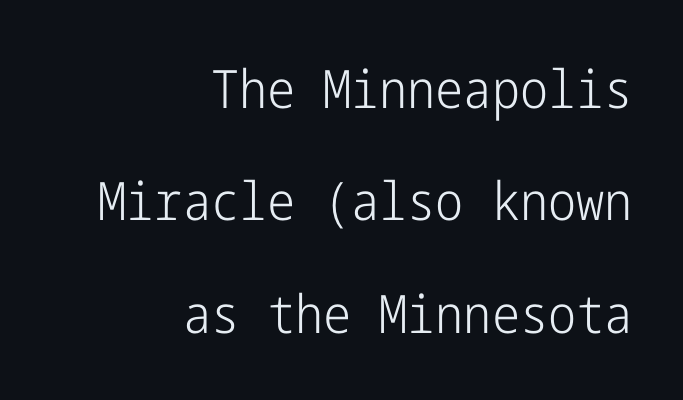
Q: Is the text bold? A: No.
Q: Is the text italic (slanted)? A: No, it is upright.
Q: Is the typeface a serif or a sans-serif typeface? A: Sans-serif.
Q: Is the text underlined? A: No.
Q: How is the paragraph aligned? A: Right-aligned.
Q: Is the spacing between letters normal or unusually wide? A: Normal.
Q: Is the spacing between lines tight, normal or loose? A: Loose.
Q: Width (condensed, normal, or wide)? A: Condensed.
Q: Stroke contrast? A: Low.
Q: x-height? A: Medium.
